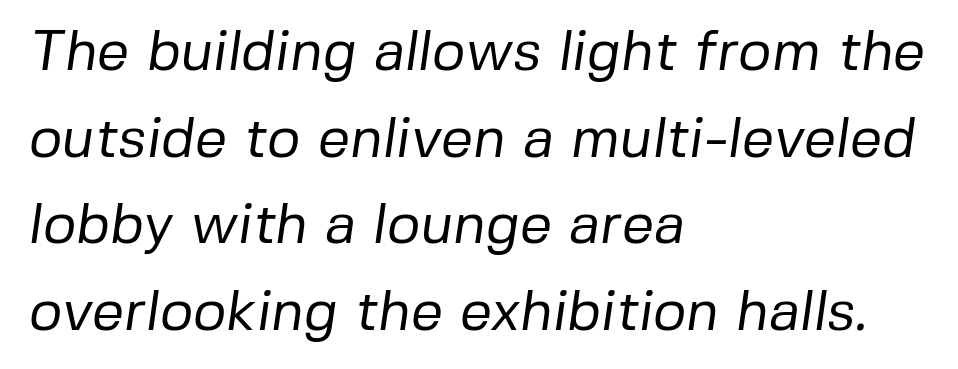
Stems here are at most as thick as an everyday book face. These lines are composed in type without serifs. Alignment: flush left. The foot of each line stays bare and open. Observe the ordinary spacing: letters are neighbours, not strangers. The lines sit at an ordinary, default distance from one another.
